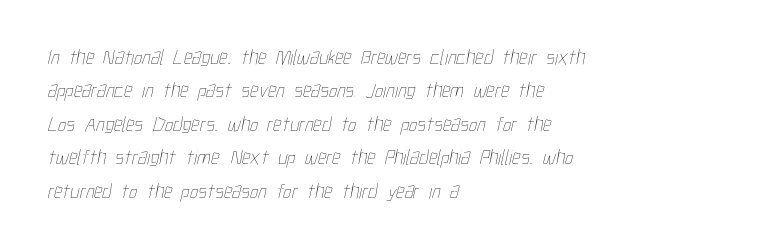
Q: Is the text bold? A: No.
Q: Is the text underlined? A: No.
Q: How is the paragraph aligned? A: Left-aligned.
Q: Is the spacing between letters normal or unusually wide? A: Normal.
Q: Is the spacing between lines tight, normal or loose? A: Normal.
